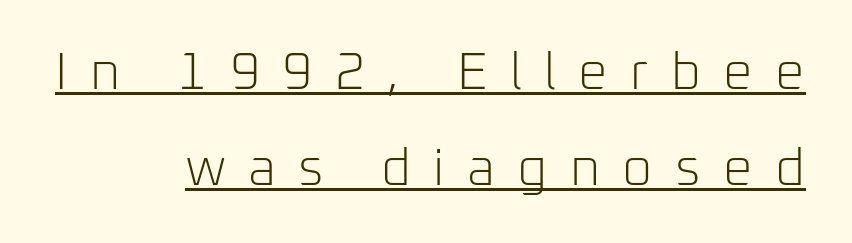
Q: Is the text bold? A: No.
Q: Is the text italic (slanted)? A: No, it is upright.
Q: Is the typeface a serif or a sans-serif typeface? A: Sans-serif.
Q: Is the text underlined? A: Yes.
Q: How is the paragraph aligned? A: Right-aligned.
Q: Is the spacing between letters normal or unusually wide? A: Unusually wide.
Q: Width (condensed, normal, or wide)? A: Normal.
Q: Stroke contrast? A: Low.
Q: x-height? A: Medium.
Q: Monospaced? A: No.
